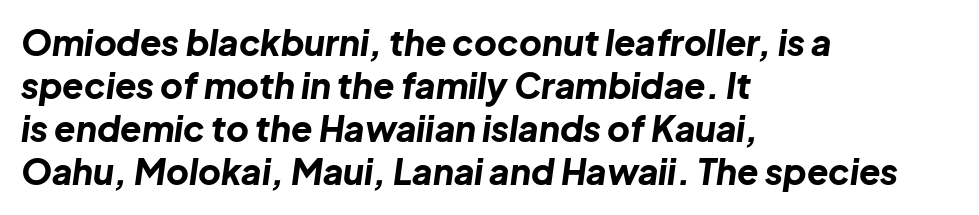
Heavy, bold letterforms. Looking at the ascenders, they clearly lean. Short and long lines alike share a common starting point at left. The string is rendered with underlining switched off.
